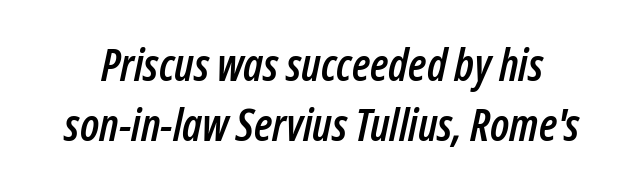
Q: Is the text italic (slanted)? A: Yes, it leans right by about 12 degrees.
Q: Is the text underlined? A: No.
Q: Is the spacing between letters normal or unusually wide? A: Normal.
Q: Is the spacing between lines tight, normal or loose? A: Normal.
Q: Width (condensed, normal, or wide)? A: Condensed.
Q: Stroke contrast? A: Low.
Q: x-height? A: Medium.
Q: Monospaced? A: No.
